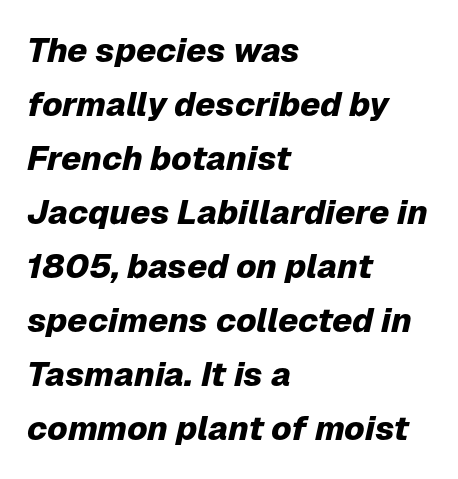
You'd pick this weight for a headline — it's a proper bold. The gaps between neighbouring characters are ordinary and unremarkable. Decoration check: the copy has no underline. A typesetter would mark this as italic. The leading is moderate, giving the passage an even texture.
